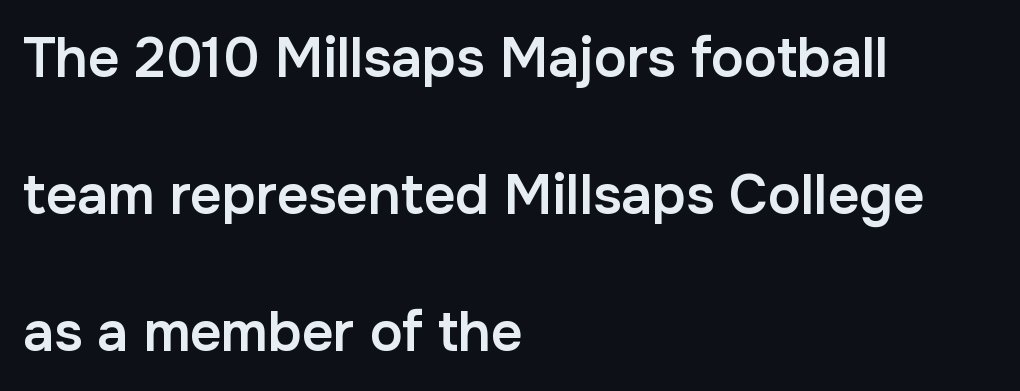
Here the glyphs are tracked normally, forming tight word shapes. This sample uses a sans-serif face. Ordinary non-slanted type is in use. Look at the stroke-to-counter ratio: somewhat heavy, a semibold.
